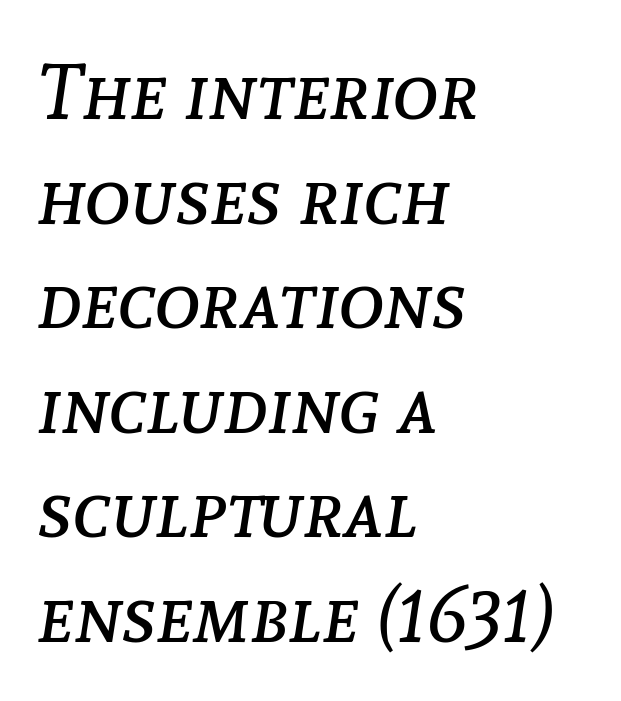
{"italic": "yes", "lean": "right", "slant_degrees": 8, "bold": "no", "weight": "regular", "width": "normal", "stroke_contrast": "low", "x_height": "medium", "monospaced": "no", "underline": "no", "align": "left", "line_spacing": "normal", "line_spacing_ratio": 1.34, "letter_spacing": "normal", "letter_spacing_em": 0.0, "glyph_px": 78}
